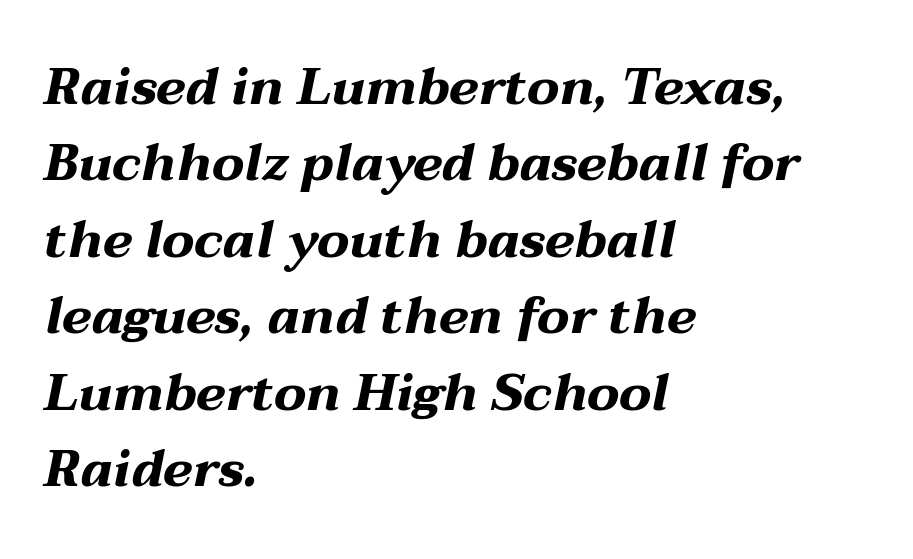
The image shows 51 px bold, wide type, italic (leaning right); set left-aligned, normal line spacing (1.5x), normal letter spacing, not underlined; medium stroke contrast and a medium x-height.
